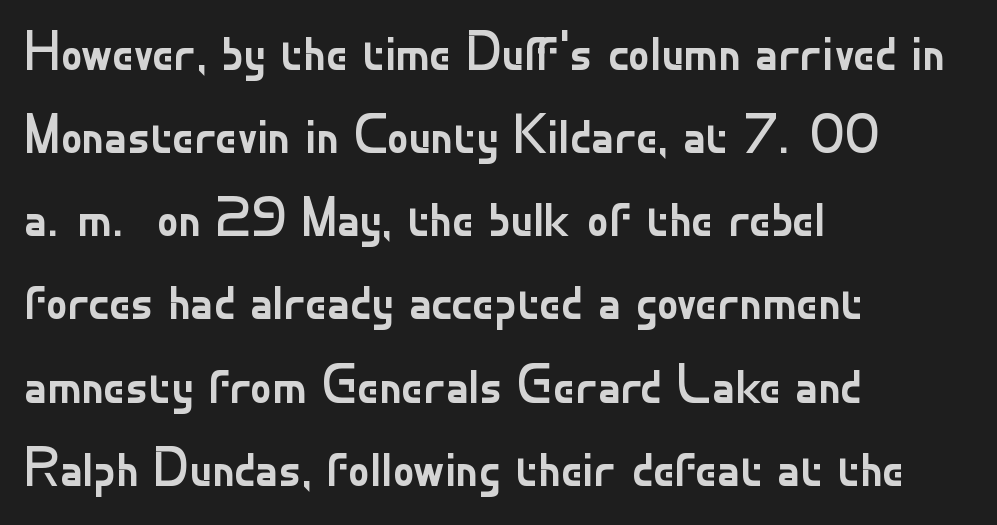
The image shows 54 px regular-weight sans-serif type, upright; set left-aligned, normal line spacing (1.54x), normal letter spacing, not underlined; low stroke contrast and a small x-height.
